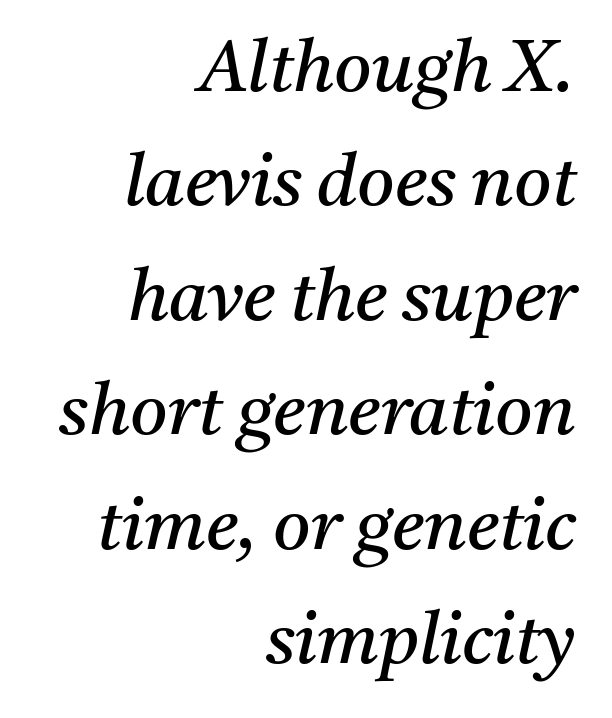
{"serif": "yes", "italic": "yes", "lean": "right", "slant_degrees": 11, "bold": "no", "weight": "regular", "width": "normal", "stroke_contrast": "medium", "x_height": "medium", "monospaced": "no", "underline": "no", "align": "right", "line_spacing": "normal", "line_spacing_ratio": 1.59, "letter_spacing": "normal", "letter_spacing_em": 0.0, "glyph_px": 72}
